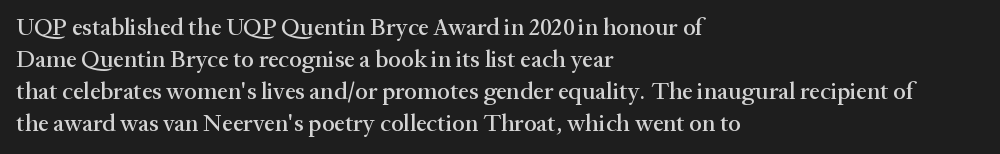
Q: Is the text italic (slanted)? A: No, it is upright.
Q: Is the text underlined? A: No.
Q: How is the paragraph aligned? A: Left-aligned.
Q: Is the spacing between letters normal or unusually wide? A: Normal.
Q: Is the spacing between lines tight, normal or loose? A: Normal.
